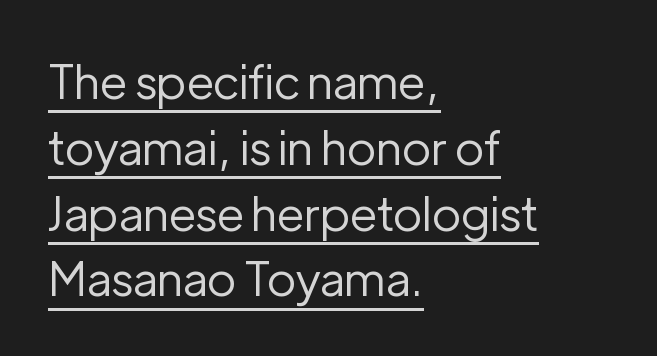
Q: Is the text bold? A: No.
Q: Is the text italic (slanted)? A: No, it is upright.
Q: Is the typeface a serif or a sans-serif typeface? A: Sans-serif.
Q: Is the text underlined? A: Yes.
Q: How is the paragraph aligned? A: Left-aligned.
Q: Is the spacing between letters normal or unusually wide? A: Normal.
Q: Is the spacing between lines tight, normal or loose? A: Normal.
Q: Width (condensed, normal, or wide)? A: Normal.
Q: Stroke contrast? A: Low.
Q: x-height? A: Medium.
Q: Monospaced? A: No.
